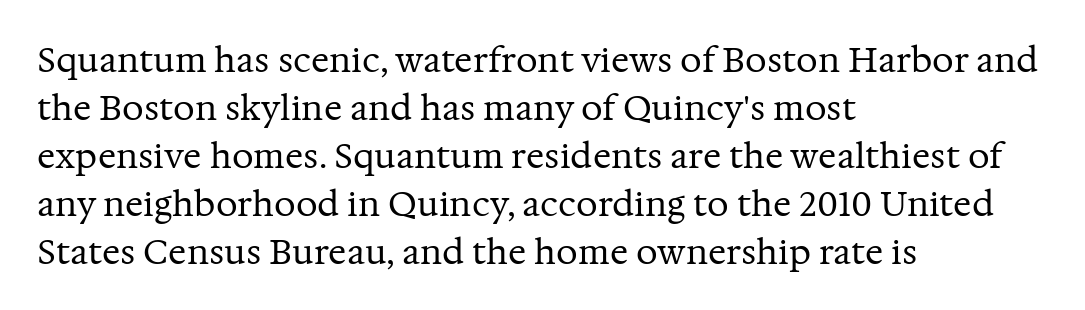
{"serif": "yes", "italic": "no", "bold": "no", "weight": "regular", "width": "normal", "stroke_contrast": "medium", "x_height": "medium", "monospaced": "no", "underline": "no", "align": "left", "line_spacing": "normal", "line_spacing_ratio": 1.41, "letter_spacing": "normal", "letter_spacing_em": 0.0, "glyph_px": 34}
